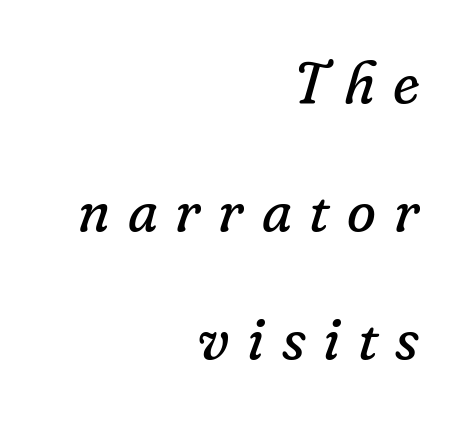
{"serif": "yes", "italic": "yes", "lean": "right", "slant_degrees": 16, "bold": "no", "weight": "regular", "width": "normal", "stroke_contrast": "low", "x_height": "small", "monospaced": "no", "underline": "no", "align": "right", "line_spacing": "loose", "line_spacing_ratio": 2.17, "letter_spacing": "wide", "letter_spacing_em": 0.3, "glyph_px": 59}
